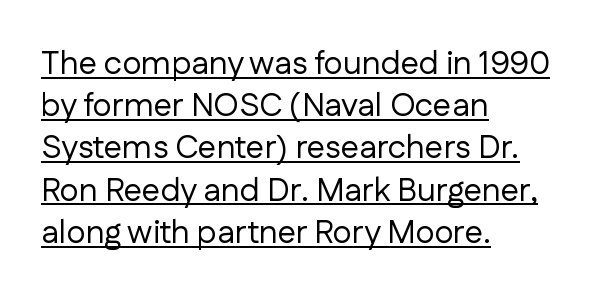
Q: Is the text bold? A: No.
Q: Is the text italic (slanted)? A: No, it is upright.
Q: Is the typeface a serif or a sans-serif typeface? A: Sans-serif.
Q: Is the text underlined? A: Yes.
Q: How is the paragraph aligned? A: Left-aligned.
Q: Is the spacing between letters normal or unusually wide? A: Normal.
Q: Is the spacing between lines tight, normal or loose? A: Normal.
Q: Width (condensed, normal, or wide)? A: Normal.
Q: Stroke contrast? A: Low.
Q: x-height? A: Medium.
Q: Monospaced? A: No.
